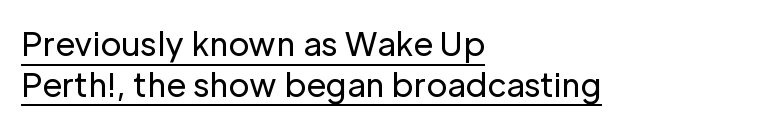
The setting favours the left margin, as ordinary paragraphs usually do. The typesetting does not lean heavy: it is not bold. The typography opts for an upright posture over an oblique one. A typesetter would call this proportional, since set widths differ per character. Quick note: underline on. Evenly set lines give the paragraph a standard silhouette.
